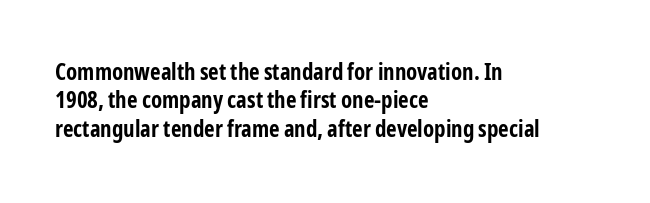
The image shows 23 px bold type, upright; set left-aligned, line spacing 1.23x, normal letter spacing, not underlined.
